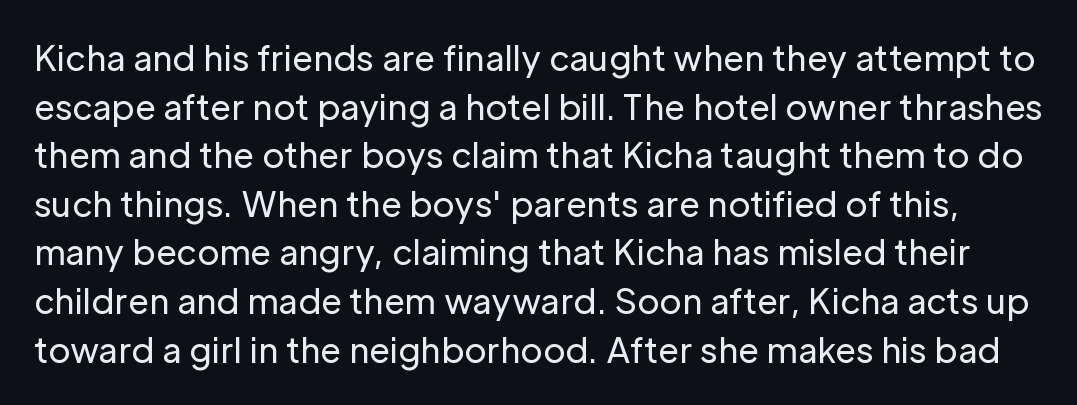
The image shows 34 px regular-weight sans-serif type, upright; set normal line spacing (1.43x), normal letter spacing, not underlined; low stroke contrast and a medium x-height.
